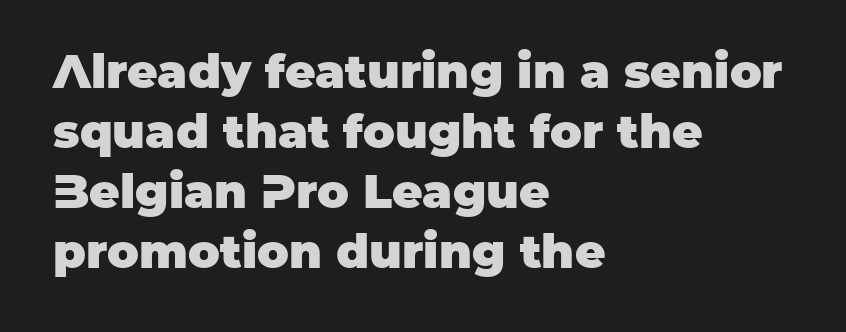
{"serif": "no", "italic": "no", "bold": "yes", "weight": "heavy", "width": "normal", "stroke_contrast": "low", "x_height": "large", "monospaced": "no", "underline": "no", "align": "left", "line_spacing": "normal", "line_spacing_ratio": 1.28, "letter_spacing": "normal", "letter_spacing_em": 0.0, "glyph_px": 47}
